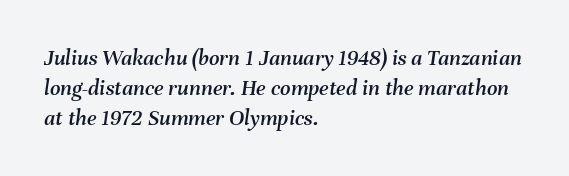
{"italic": "yes", "lean": "right", "slant_degrees": 8, "underline": "no", "align": "left", "line_spacing": "normal", "line_spacing_ratio": 1.3, "letter_spacing": "normal", "letter_spacing_em": 0.0, "glyph_px": 23}
